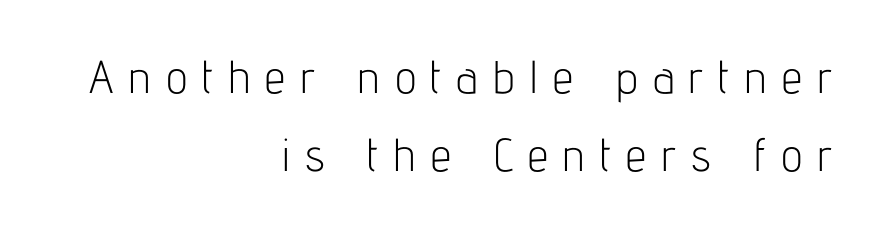
{"serif": "no", "italic": "no", "bold": "no", "weight": "light", "width": "condensed", "stroke_contrast": "low", "x_height": "medium", "monospaced": "no", "underline": "no", "align": "right", "line_spacing": "normal", "line_spacing_ratio": 1.7, "letter_spacing": "wide", "letter_spacing_em": 0.32, "glyph_px": 46}
